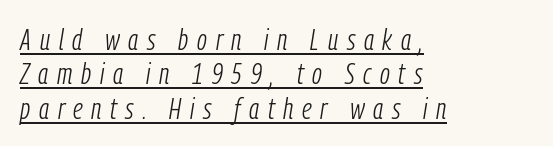
{"italic": "yes", "lean": "right", "slant_degrees": 9, "bold": "no", "weight": "light", "width": "condensed", "stroke_contrast": "low", "x_height": "medium", "monospaced": "no", "underline": "yes", "align": "left", "line_spacing": "tight", "line_spacing_ratio": 1.15, "letter_spacing": "wide", "letter_spacing_em": 0.29, "glyph_px": 30}
